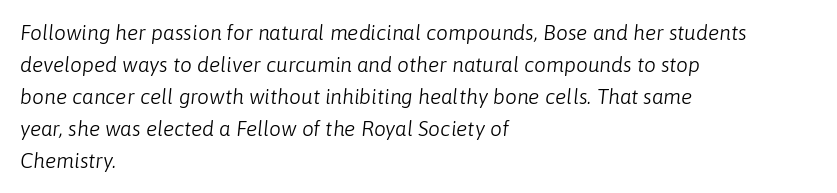
Q: Is the text bold? A: No.
Q: Is the text italic (slanted)? A: Yes, it leans right by about 6 degrees.
Q: Is the text underlined? A: No.
Q: How is the paragraph aligned? A: Left-aligned.
Q: Is the spacing between letters normal or unusually wide? A: Normal.
Q: Is the spacing between lines tight, normal or loose? A: Normal.
